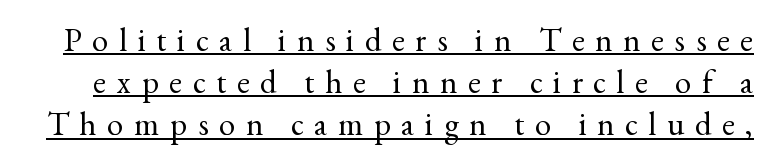
Q: Is the text bold? A: No.
Q: Is the text italic (slanted)? A: No, it is upright.
Q: Is the typeface a serif or a sans-serif typeface? A: Serif.
Q: Is the text underlined? A: Yes.
Q: Is the spacing between letters normal or unusually wide? A: Unusually wide.
Q: Is the spacing between lines tight, normal or loose? A: Normal.
Q: Width (condensed, normal, or wide)? A: Normal.
Q: x-height? A: Small.
Q: Monospaced? A: No.
